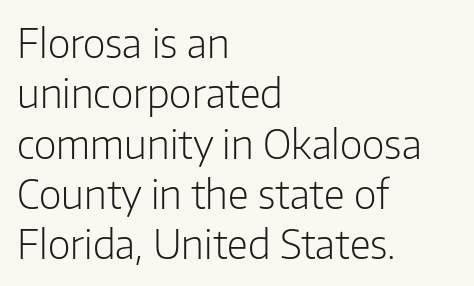
The image shows 39 px light sans-serif type, upright; set left-aligned, normal line spacing (1.29x), normal letter spacing, not underlined; low stroke contrast and a medium x-height.
